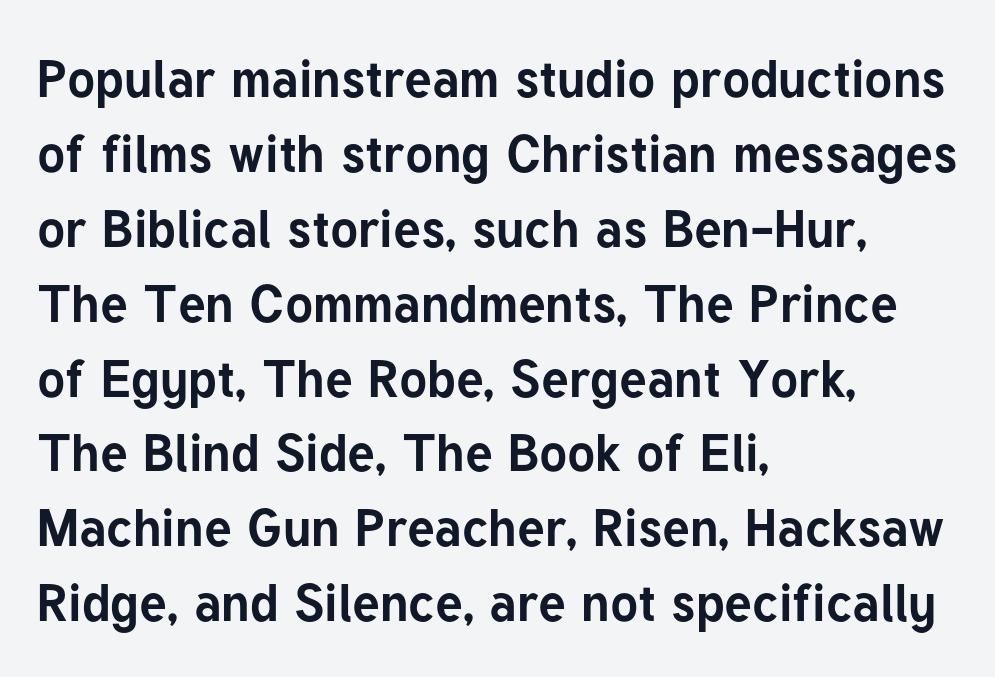
Q: Is the text bold? A: Yes.
Q: Is the text italic (slanted)? A: No, it is upright.
Q: Is the typeface a serif or a sans-serif typeface? A: Sans-serif.
Q: Is the text underlined? A: No.
Q: How is the paragraph aligned? A: Left-aligned.
Q: Is the spacing between letters normal or unusually wide? A: Normal.
Q: Is the spacing between lines tight, normal or loose? A: Normal.
Q: Width (condensed, normal, or wide)? A: Normal.
Q: Stroke contrast? A: Low.
Q: x-height? A: Medium.
Q: Monospaced? A: No.
